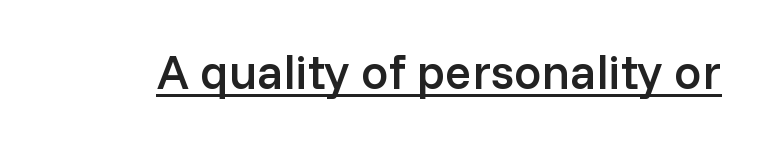
{"serif": "no", "italic": "no", "bold": "semi", "weight": "semibold", "width": "normal", "stroke_contrast": "low", "x_height": "medium", "monospaced": "no", "underline": "yes", "letter_spacing": "normal", "letter_spacing_em": 0.0, "glyph_px": 49}
